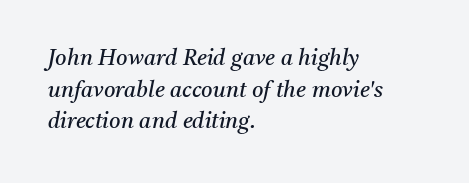
{"italic": "yes", "lean": "right", "slant_degrees": 11, "bold": "no", "underline": "no", "align": "left", "line_spacing": "normal", "line_spacing_ratio": 1.44, "letter_spacing": "normal", "letter_spacing_em": 0.0, "glyph_px": 22}
